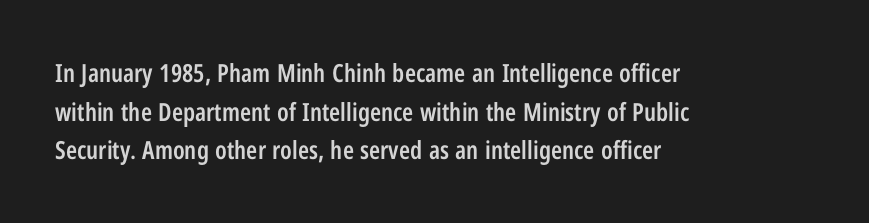
{"italic": "no", "bold": "semi", "underline": "no", "align": "left", "line_spacing": "normal", "line_spacing_ratio": 1.55, "letter_spacing": "normal", "letter_spacing_em": 0.0, "glyph_px": 25}
